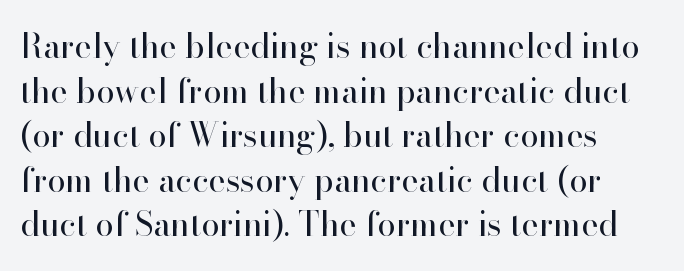
Where is the straight margin? On the left. In terms of letterspacing, this is plain default setting. The font sits on the lighter half of the weight spectrum, regular included. In terms of posture, this sample is upright. This sample keeps an unexceptional amount of space between lines. Examine the stroke ends and you'll spot serifs.
